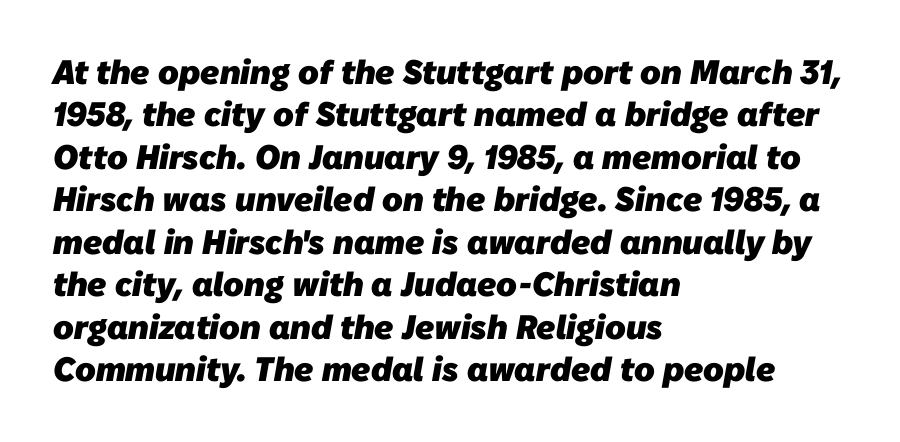
The image shows 34 px heavy sans-serif type; set left-aligned, normal line spacing (1.25x), normal letter spacing, not underlined; low stroke contrast and a medium x-height.
